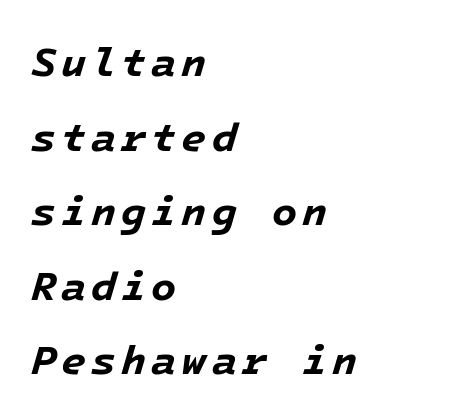
{"italic": "yes", "lean": "right", "slant_degrees": 16, "bold": "yes", "weight": "bold", "width": "normal", "stroke_contrast": "low", "x_height": "medium", "underline": "no", "align": "left", "line_spacing_ratio": 1.82, "glyph_px": 41}
